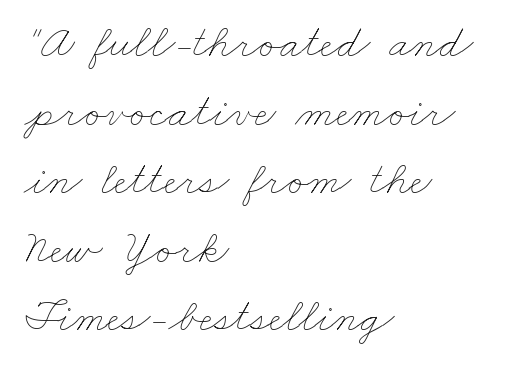
Q: Is the text bold? A: No.
Q: Is the text underlined? A: No.
Q: How is the paragraph aligned? A: Left-aligned.
Q: Is the spacing between letters normal or unusually wide? A: Normal.
Q: Is the spacing between lines tight, normal or loose? A: Normal.
Q: Width (condensed, normal, or wide)? A: Wide.
Q: Stroke contrast? A: Low.
Q: x-height? A: Small.
Q: Monospaced? A: No.
